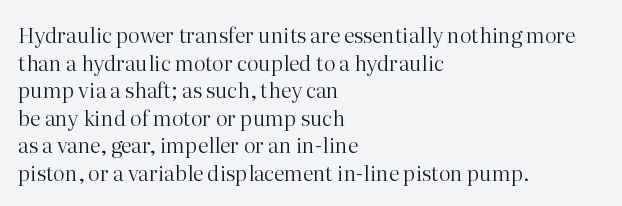
The image shows 21 px text type, upright; set left-aligned, normal line spacing (1.31x), normal letter spacing, not underlined.
